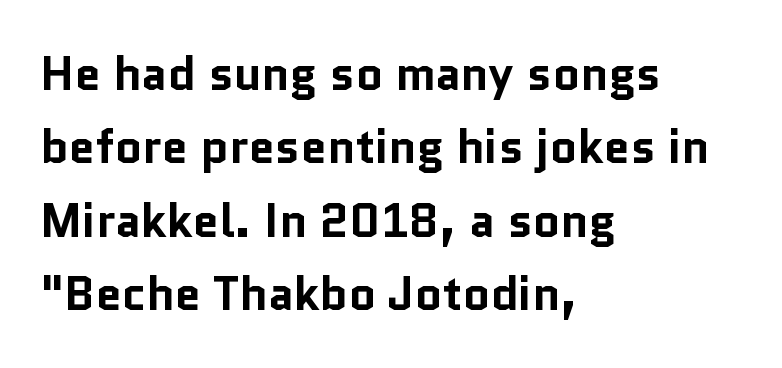
Q: Is the text bold? A: Yes.
Q: Is the text italic (slanted)? A: No, it is upright.
Q: Is the typeface a serif or a sans-serif typeface? A: Sans-serif.
Q: Is the text underlined? A: No.
Q: How is the paragraph aligned? A: Left-aligned.
Q: Is the spacing between letters normal or unusually wide? A: Normal.
Q: Is the spacing between lines tight, normal or loose? A: Normal.
Q: Width (condensed, normal, or wide)? A: Normal.
Q: Stroke contrast? A: Low.
Q: x-height? A: Medium.
Q: Monospaced? A: No.
